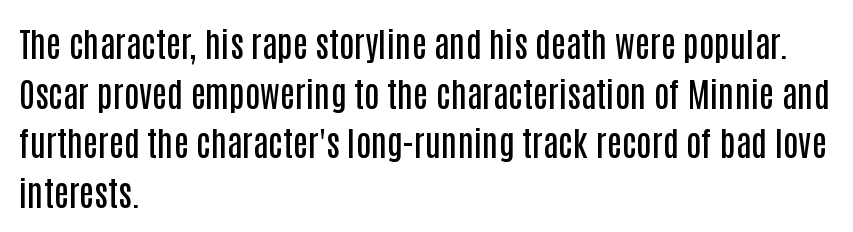
{"serif": "no", "italic": "no", "bold": "semi", "weight": "semibold", "width": "condensed", "stroke_contrast": "low", "x_height": "large", "monospaced": "no", "underline": "no", "align": "left", "line_spacing": "normal", "line_spacing_ratio": 1.46, "letter_spacing": "normal", "letter_spacing_em": 0.0, "glyph_px": 34}
